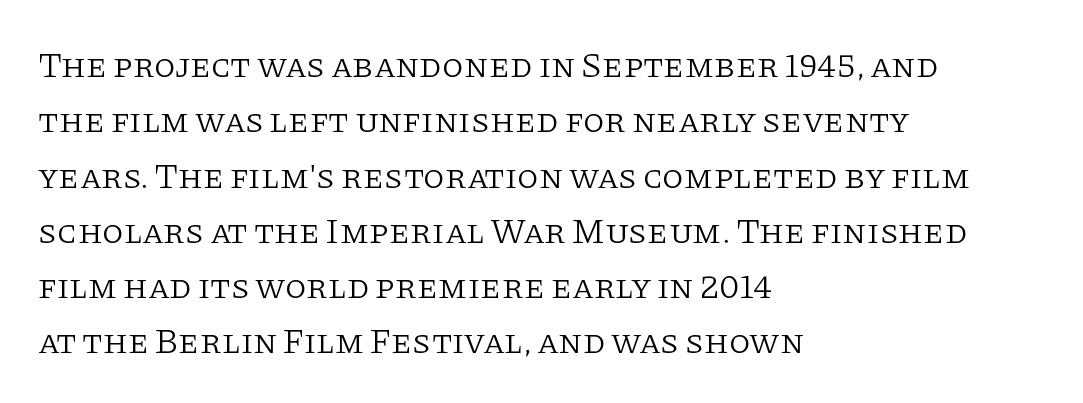
Q: Is the text bold? A: No.
Q: Is the text italic (slanted)? A: No, it is upright.
Q: Is the typeface a serif or a sans-serif typeface? A: Serif.
Q: Is the text underlined? A: No.
Q: How is the paragraph aligned? A: Left-aligned.
Q: Is the spacing between letters normal or unusually wide? A: Normal.
Q: Is the spacing between lines tight, normal or loose? A: Normal.
Q: Width (condensed, normal, or wide)? A: Normal.
Q: Stroke contrast? A: Low.
Q: x-height? A: Large.
Q: Monospaced? A: No.
